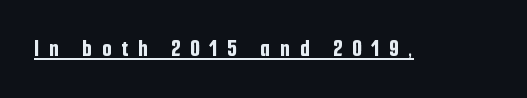
Q: Is the text bold? A: Yes.
Q: Is the text italic (slanted)? A: No, it is upright.
Q: Is the text underlined? A: Yes.
Q: Is the spacing between letters normal or unusually wide? A: Unusually wide.
